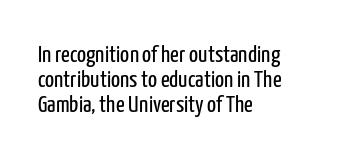
{"italic": "no", "bold": "no", "underline": "no", "align": "left", "line_spacing": "tight", "line_spacing_ratio": 1.05, "letter_spacing": "normal", "letter_spacing_em": 0.0, "glyph_px": 24}
